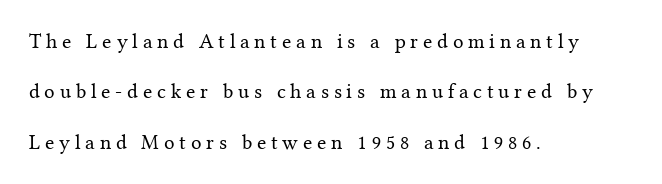
Q: Is the text bold? A: No.
Q: Is the text italic (slanted)? A: No, it is upright.
Q: Is the text underlined? A: No.
Q: How is the paragraph aligned? A: Left-aligned.
Q: Is the spacing between letters normal or unusually wide? A: Unusually wide.
Q: Is the spacing between lines tight, normal or loose? A: Loose.
